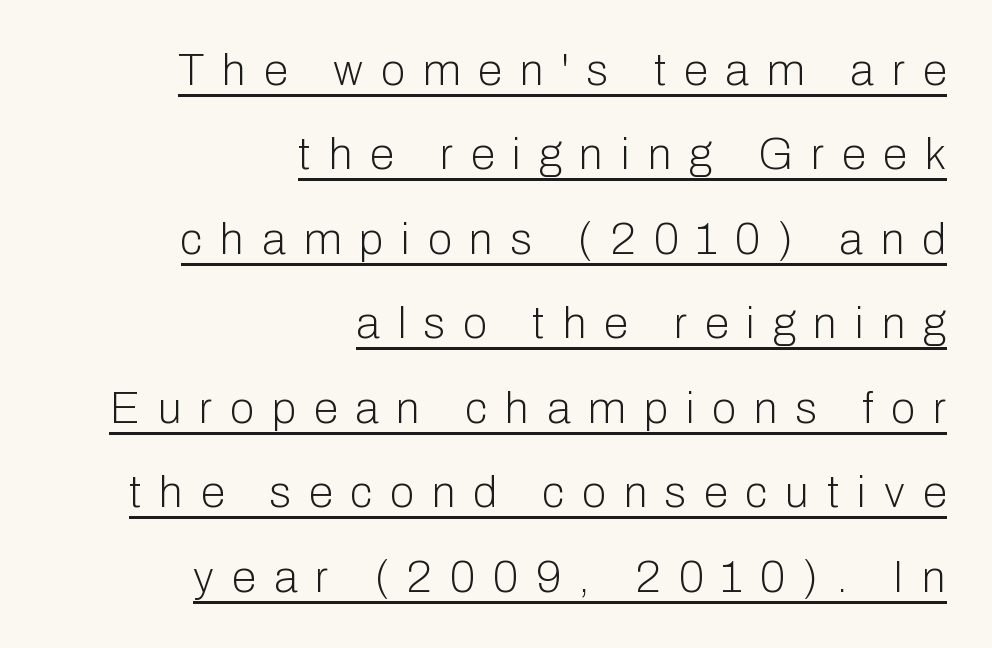
The image shows 44 px light sans-serif type, upright; set right-aligned, loose line spacing (1.92x), unusually wide letter spacing (+0.41 em), underlined; low stroke contrast and a medium x-height.
